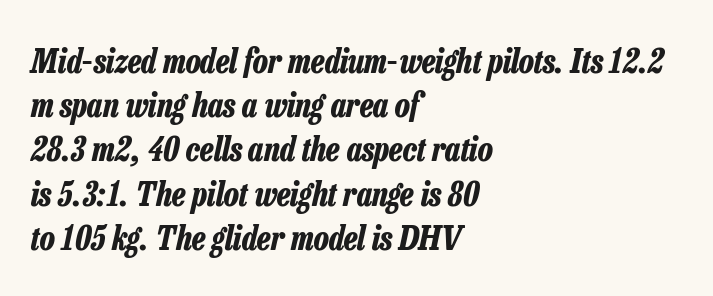
Q: Is the text bold? A: Yes.
Q: Is the text italic (slanted)? A: Yes, it leans right by about 13 degrees.
Q: Is the text underlined? A: No.
Q: How is the paragraph aligned? A: Left-aligned.
Q: Is the spacing between letters normal or unusually wide? A: Normal.
Q: Is the spacing between lines tight, normal or loose? A: Normal.
Q: Width (condensed, normal, or wide)? A: Condensed.
Q: Stroke contrast? A: Low.
Q: x-height? A: Medium.
Q: Monospaced? A: No.
